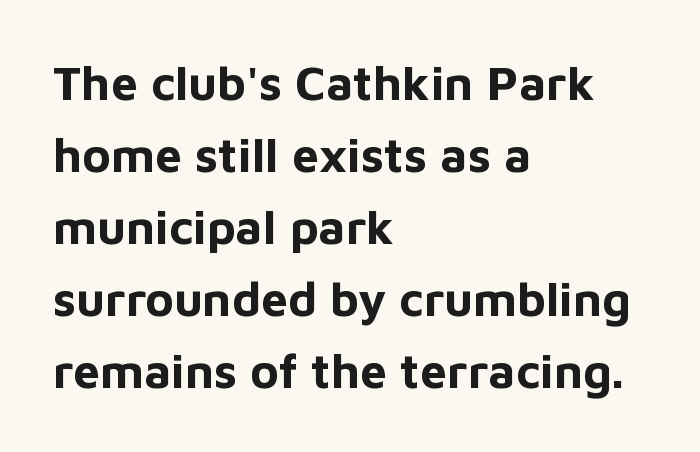
The image shows 48 px bold sans-serif type, upright; set left-aligned, normal line spacing (1.5x), normal letter spacing, not underlined; low stroke contrast and a medium x-height.
